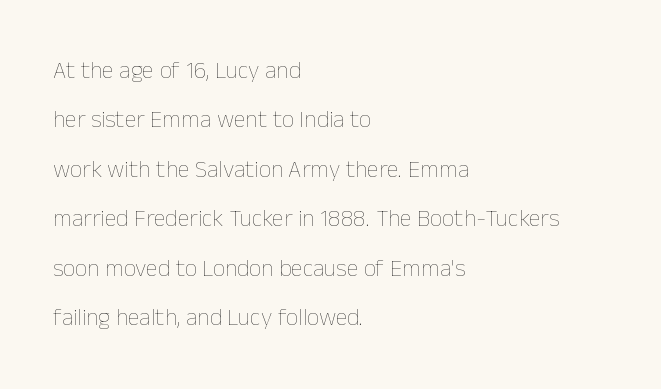
The image shows 24 px text type, upright; set left-aligned, loose line spacing (2.06x), normal letter spacing, not underlined.
